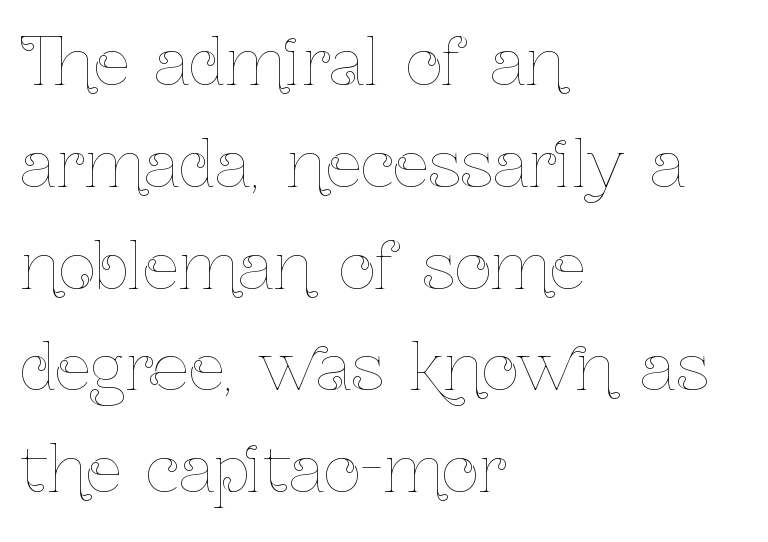
The image shows 64 px thin, condensed type, upright; set left-aligned, normal line spacing (1.59x), normal letter spacing, not underlined; low stroke contrast and a medium x-height.
